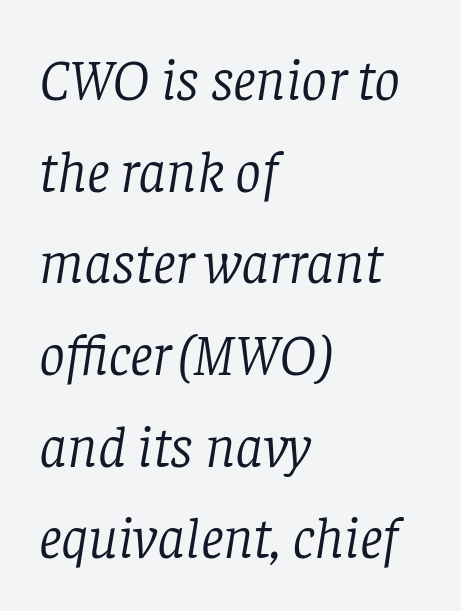
Tracking value appears to be zero — textbook default spacing. The characters are drawn with everyday or finer stroke widths. The typeface chosen for these lines features serifs. Beneath every word, the page is bare. The rendering applies a slant to the glyphs.
